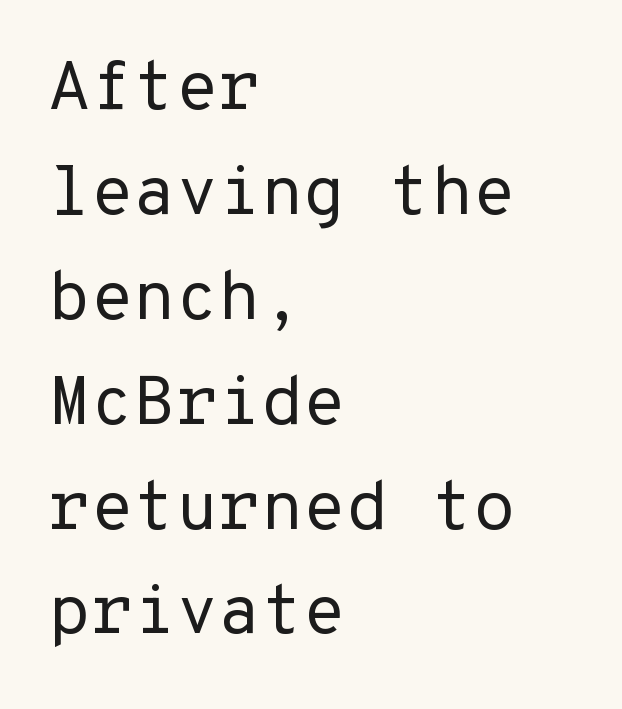
The block of text has a typical density, with ordinary space between rows. The passage shown is typed in a monospace face where columns stay perfectly aligned. No letter is thick-stroked: the sample isn't bold. Horizontally, the lines are justified to the leading edge only. The typography opts for an upright posture over an oblique one. Bare-footed words on every line.
